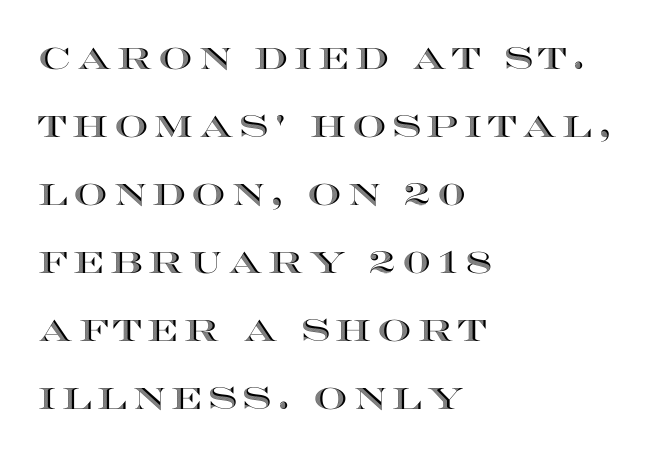
Whoever set this chose breathing room over compactness in the vertical rhythm. This is the regular roman posture of the typeface. Varying glyph widths throughout — classic text-font behaviour. The area under the type is left untouched. Reading down the block, your eye returns to a fixed left position each line.
